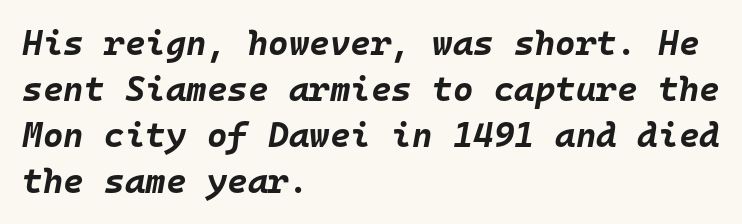
{"italic": "yes", "lean": "right", "slant_degrees": 10, "bold": "yes", "weight": "bold", "width": "normal", "stroke_contrast": "low", "x_height": "large", "monospaced": "yes", "underline": "no", "align": "left", "line_spacing": "normal", "line_spacing_ratio": 1.31, "letter_spacing": "normal", "letter_spacing_em": 0.0, "glyph_px": 35}
